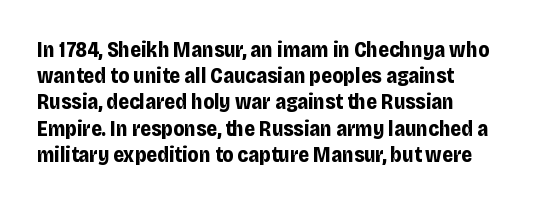
The image shows 21 px bold type, upright; set normal line spacing (1.25x), normal letter spacing, not underlined.
